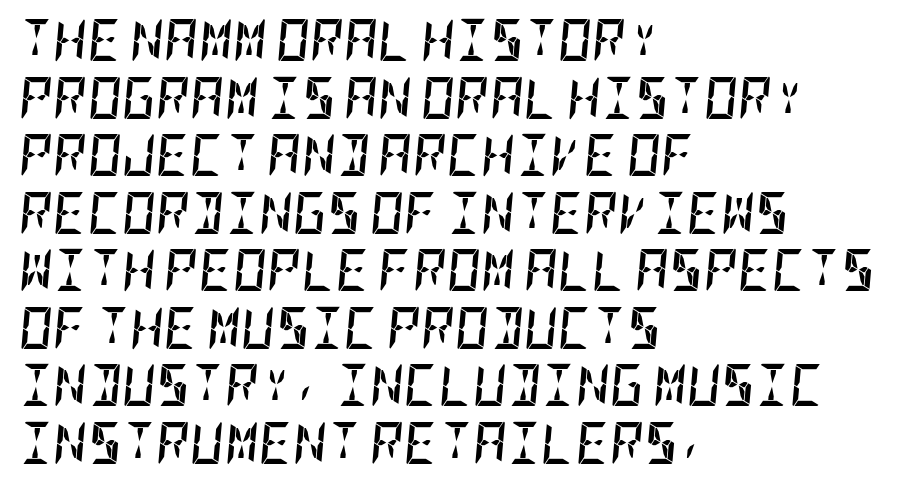
{"italic": "yes", "lean": "right", "slant_degrees": 5, "bold": "yes", "weight": "semibold", "width": "condensed", "stroke_contrast": "low", "x_height": "large", "underline": "no", "align": "left", "line_spacing": "normal", "line_spacing_ratio": 1.37, "letter_spacing": "normal", "letter_spacing_em": 0.0, "glyph_px": 42}
